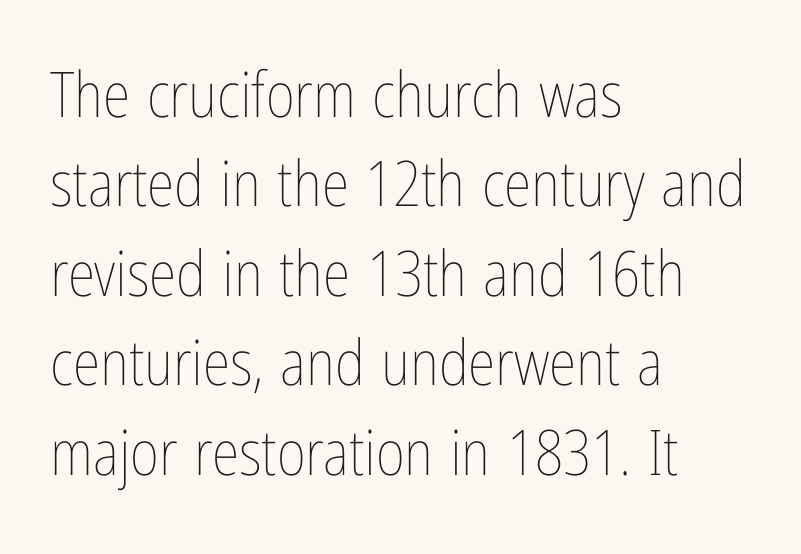
{"italic": "no", "bold": "no", "weight": "thin", "width": "condensed", "stroke_contrast": "low", "x_height": "medium", "monospaced": "no", "underline": "no", "align": "left", "line_spacing": "normal", "line_spacing_ratio": 1.42, "letter_spacing": "normal", "letter_spacing_em": 0.0, "glyph_px": 63}
